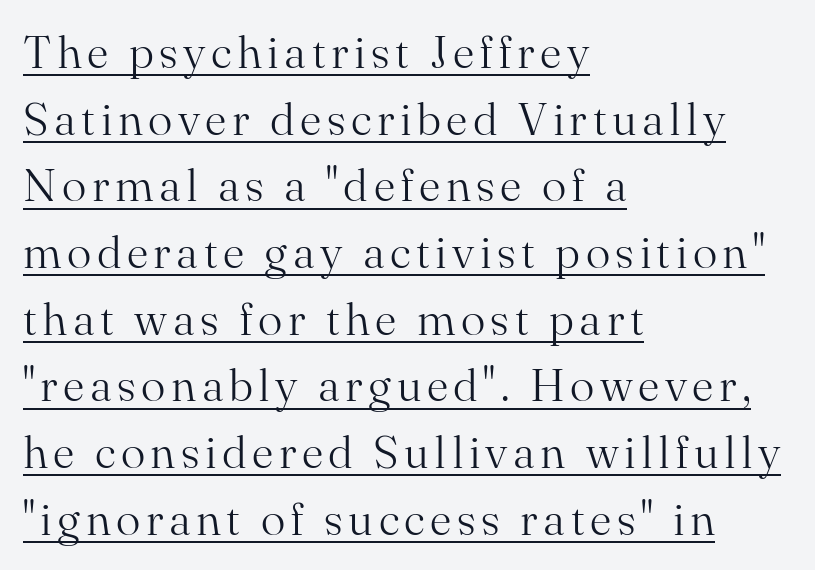
The image shows 46 px light serif type, upright; set left-aligned, normal line spacing (1.45x), underlined; medium stroke contrast and a small x-height.
